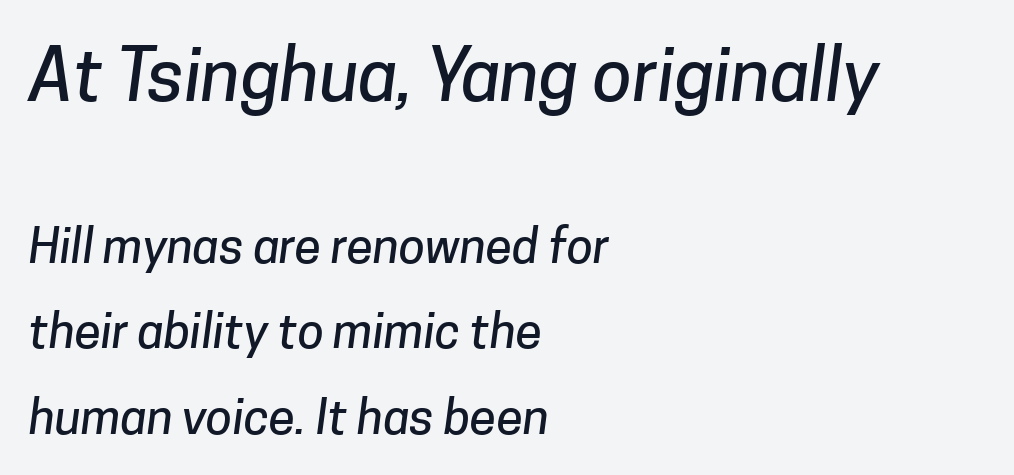
The image shows 72 px sans-serif type; set left-aligned, line spacing 1.78x, normal letter spacing, not underlined; the first (top) block is 1.5x larger; low stroke contrast and a medium x-height.
